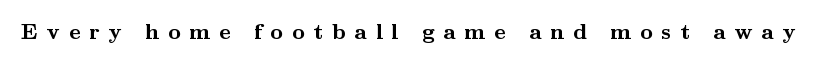
Unmarked baselines from the first word to the last. Does the weight exceed regular? Yes, all the way to bold. Vertical strokes here are truly vertical. Is the letter spacing exaggerated? Yes — the characters are pushed far apart.
